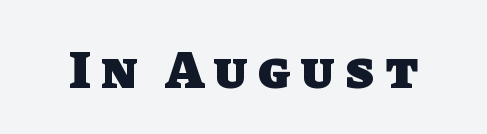
Someone cranked the tracking dial way up on this one. Check where the strokes stop: nothing finishes them off — pure sans. Note the varied advance widths — an 'i' is clearly narrower than an 'm'. Any mark beneath the type? The region is blank. Compared with an ordinary text face, these strokes are far heavier — a full bold.
